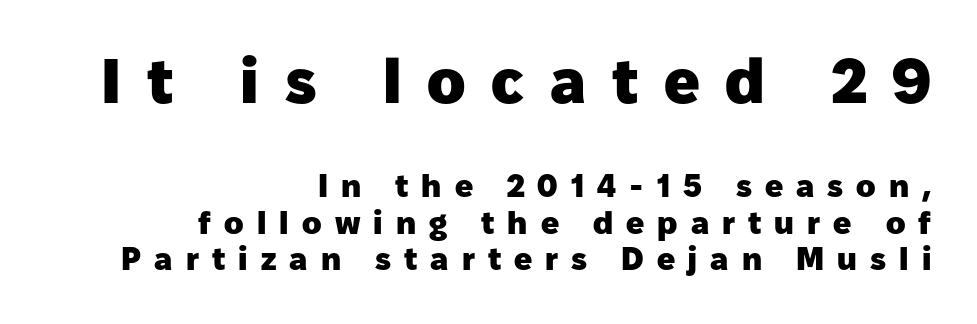
The image shows 63 px heavy sans-serif type, upright; set right-aligned, tight line spacing (1.14x), unusually wide letter spacing (+0.41 em), not underlined; the first (top) block is 1.97x larger; low stroke contrast and a medium x-height.
